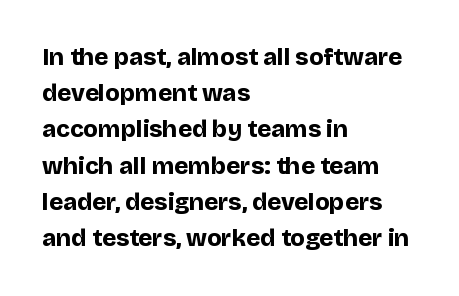
The image shows 24 px bold type, upright; set left-aligned, normal line spacing (1.51x), normal letter spacing, not underlined.
